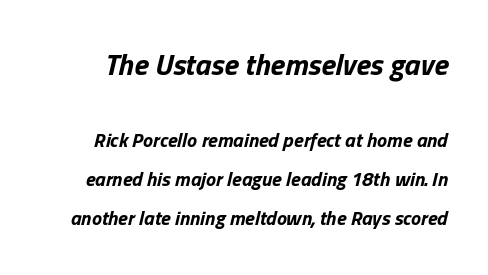
Does extra space separate the letters? No, they use regular spacing. Italic? Definitely — the glyphs are oblique. A typesetter would call this leading open, well beyond the default. The upper block of text is set noticeably larger than the block beneath it. Looks like regular typesetting: each glyph gets only the width it needs.
